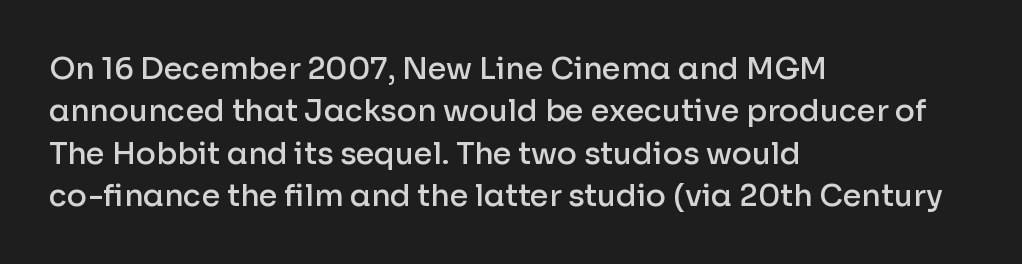
Moderately thickened strokes mark this as semibold type. Think of a printed novel: that variable character pitch is what you see here. Upright lettering throughout. The vertical gap from one line to the next is medium.
